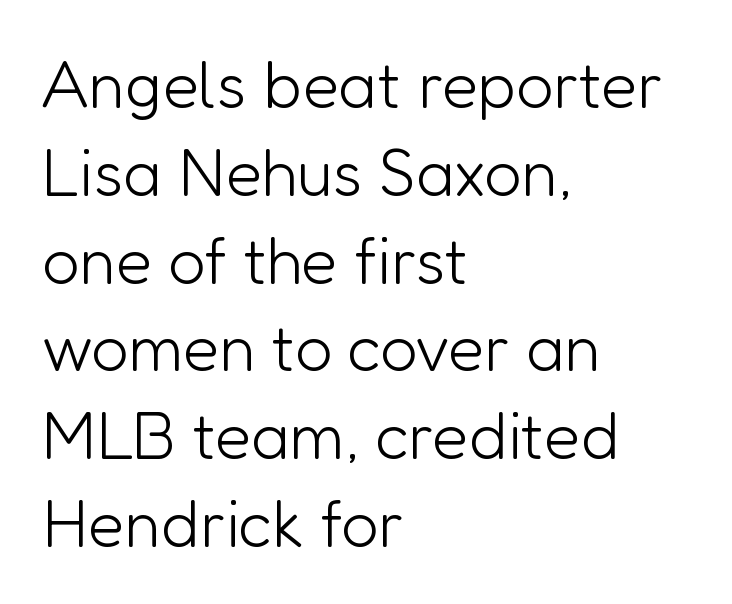
The rendering keeps characters at their native spacing. Serifs: no, the terminals of the letterforms are clean. A normal amount of white space separates one row of letters from the next. Unlike italic type, these characters show no tilt at all. Horizontally, the lines are justified to the leading edge only.
